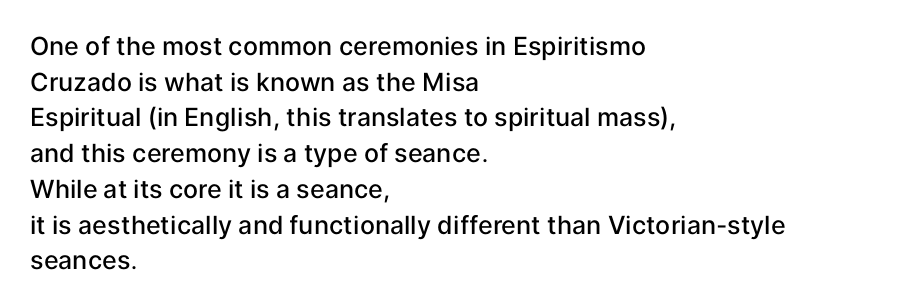
The image shows 25 px text type, upright; set left-aligned, normal line spacing (1.43x), normal letter spacing, not underlined.
